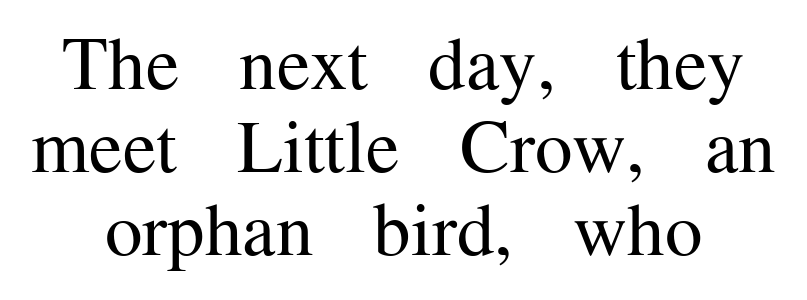
Q: Is the text bold? A: No.
Q: Is the text italic (slanted)? A: No, it is upright.
Q: Is the typeface a serif or a sans-serif typeface? A: Serif.
Q: Is the text underlined? A: No.
Q: How is the paragraph aligned? A: Centered.
Q: Is the spacing between letters normal or unusually wide? A: Normal.
Q: Is the spacing between lines tight, normal or loose? A: Tight.
Q: Width (condensed, normal, or wide)? A: Normal.
Q: Stroke contrast? A: Medium.
Q: x-height? A: Medium.
Q: Monospaced? A: No.
